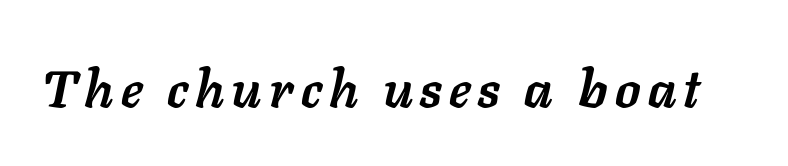
Q: Is the text bold? A: Yes.
Q: Is the text italic (slanted)? A: Yes, it leans right by about 11 degrees.
Q: Is the text underlined? A: No.
Q: Width (condensed, normal, or wide)? A: Normal.
Q: Stroke contrast? A: Low.
Q: x-height? A: Medium.
Q: Monospaced? A: No.
